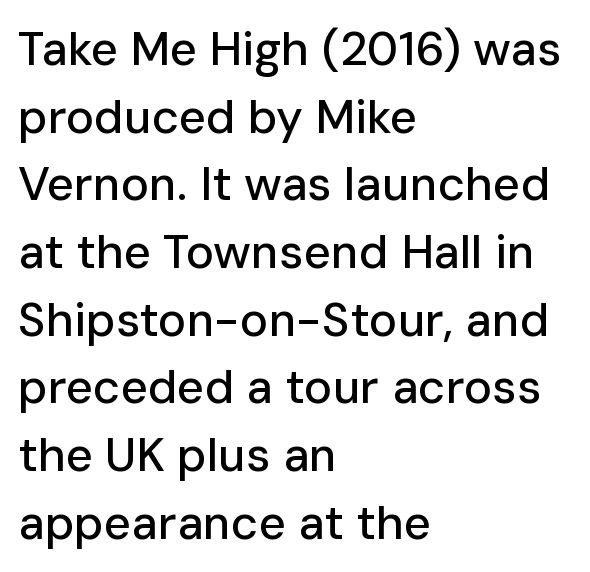
{"serif": "no", "italic": "no", "width": "normal", "stroke_contrast": "low", "x_height": "medium", "monospaced": "no", "underline": "no", "align": "left", "line_spacing": "normal", "line_spacing_ratio": 1.44, "letter_spacing": "normal", "letter_spacing_em": 0.0, "glyph_px": 47}
